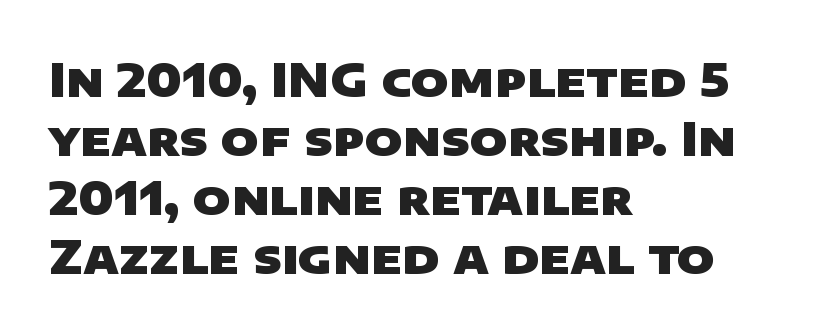
Q: Is the text bold? A: Yes.
Q: Is the typeface a serif or a sans-serif typeface? A: Sans-serif.
Q: Is the text underlined? A: No.
Q: How is the paragraph aligned? A: Left-aligned.
Q: Is the spacing between letters normal or unusually wide? A: Normal.
Q: Is the spacing between lines tight, normal or loose? A: Normal.
Q: Width (condensed, normal, or wide)? A: Wide.
Q: Stroke contrast? A: Low.
Q: x-height? A: Large.
Q: Monospaced? A: No.
